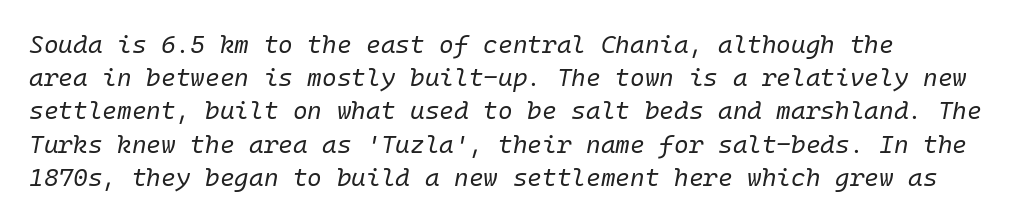
Q: Is the text bold? A: No.
Q: Is the text italic (slanted)? A: Yes, it leans right by about 10 degrees.
Q: Is the text underlined? A: No.
Q: Is the spacing between letters normal or unusually wide? A: Normal.
Q: Is the spacing between lines tight, normal or loose? A: Normal.
